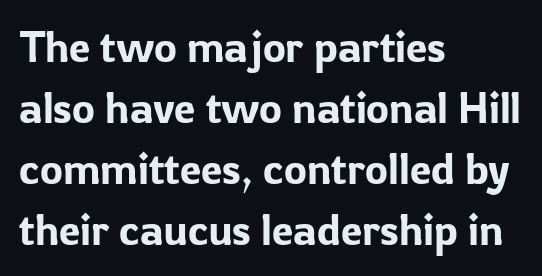
The image shows 43 px sans-serif type, upright; set left-aligned, normal line spacing (1.42x), normal letter spacing, not underlined; low stroke contrast and a medium x-height.
